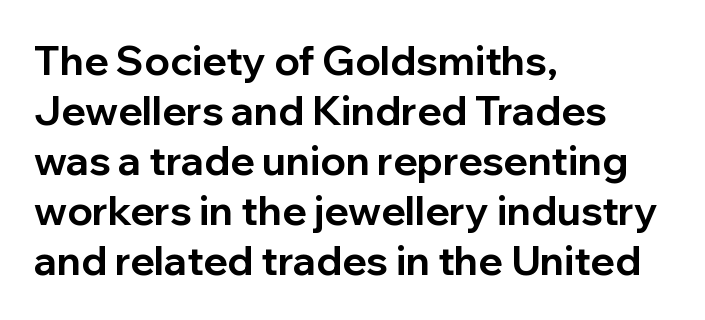
Q: Is the text bold? A: Yes.
Q: Is the text italic (slanted)? A: No, it is upright.
Q: Is the typeface a serif or a sans-serif typeface? A: Sans-serif.
Q: Is the text underlined? A: No.
Q: How is the paragraph aligned? A: Left-aligned.
Q: Is the spacing between letters normal or unusually wide? A: Normal.
Q: Is the spacing between lines tight, normal or loose? A: Normal.
Q: Width (condensed, normal, or wide)? A: Normal.
Q: Stroke contrast? A: Low.
Q: x-height? A: Medium.
Q: Monospaced? A: No.
